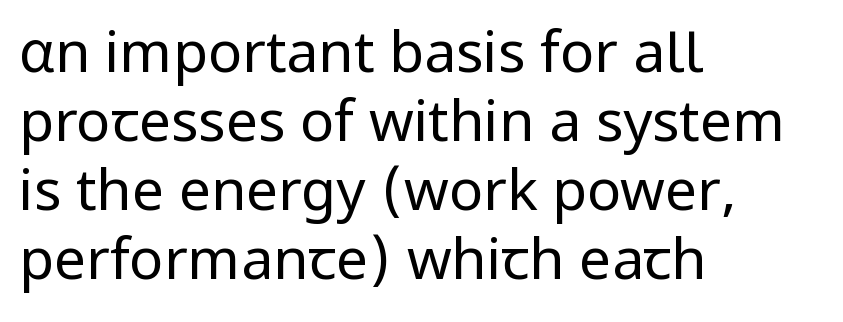
Spacing between characters is what you'd get straight out of the box. A typesetter would call this proportional, since set widths differ per character. I'd call this a sans setting — the letters go barefoot. Unlike italic type, these characters show no tilt at all.
